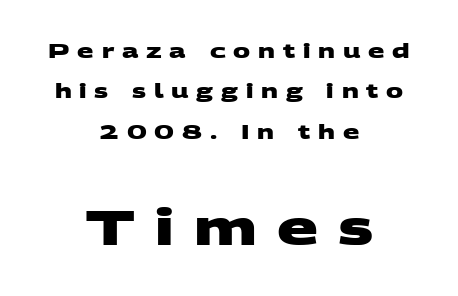
{"serif": "no", "bold": "yes", "weight": "heavy", "width": "wide", "stroke_contrast": "medium", "x_height": "large", "monospaced": "no", "underline": "no", "align": "center", "line_spacing": "loose", "line_spacing_ratio": 2.12, "letter_spacing": "wide", "letter_spacing_em": 0.41, "larger_block": "second", "size_ratio": 2.53, "glyph_px": 48}
